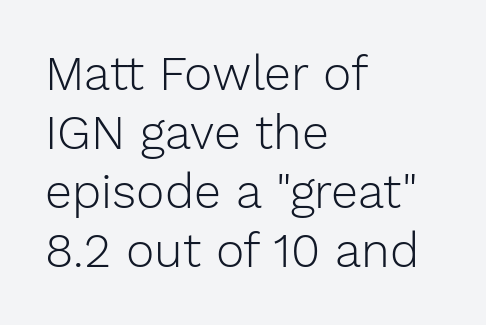
The image shows 48 px light sans-serif type, upright; set left-aligned, line spacing 1.23x, normal letter spacing, not underlined; low stroke contrast and a medium x-height.
